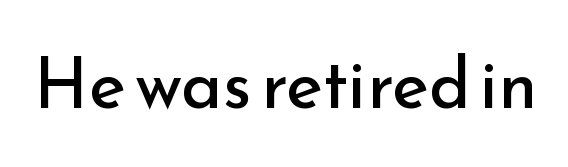
{"serif": "no", "italic": "no", "bold": "no", "weight": "regular", "width": "normal", "stroke_contrast": "low", "x_height": "small", "monospaced": "no", "underline": "no", "letter_spacing": "normal", "letter_spacing_em": 0.0, "glyph_px": 70}
